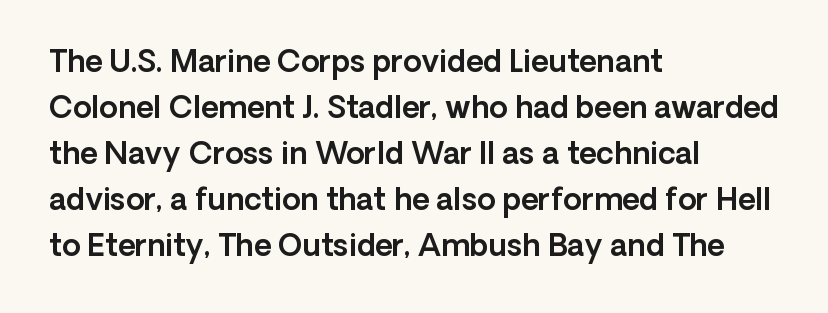
The image shows 30 px sans-serif type, upright; set left-aligned, normal line spacing (1.53x), normal letter spacing, not underlined; a medium x-height.
